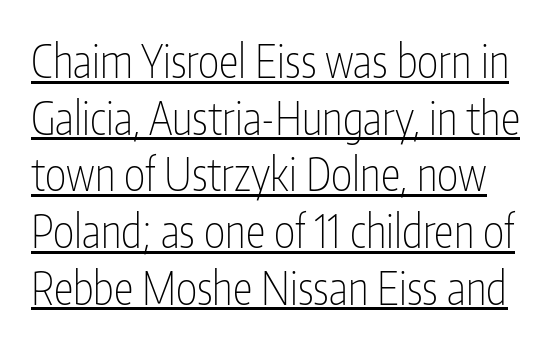
The image shows 45 px thin, condensed sans-serif type, upright; set normal line spacing (1.26x), normal letter spacing, underlined; low stroke contrast and a medium x-height.
